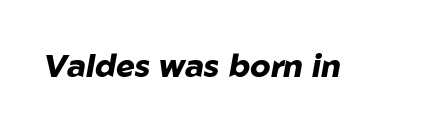
Typesetter's note: full bold, strokes at maximum text heaviness. The gap between lines stays unmarked. Character widths vary here, with narrow letters taking less room than wide ones. In terms of posture, this sample is oblique.
